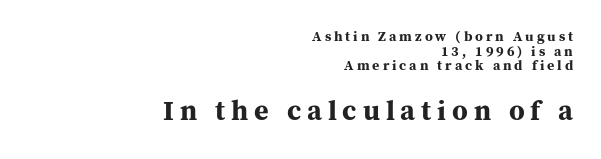
{"serif": "yes", "italic": "no", "bold": "yes", "weight": "bold", "width": "normal", "stroke_contrast": "medium", "x_height": "medium", "monospaced": "no", "underline": "no", "align": "right", "line_spacing": "tight", "line_spacing_ratio": 1.05, "letter_spacing": "wide", "letter_spacing_em": 0.21, "larger_block": "second", "size_ratio": 2.0, "glyph_px": 28}
